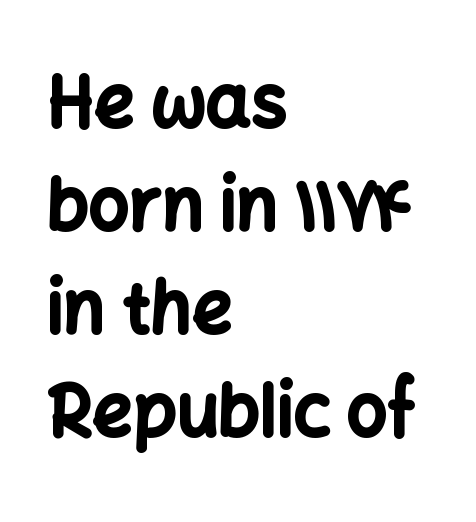
The face used here is proportionally spaced, like ordinary book or web type. The letterforms sit shoulder to shoulder at normal distance. The paragraph shown leans on its left margin. Designer's note — italics off, roman on. The space between consecutive lines is moderate. What weight is shown? A full bold with thick strokes.
